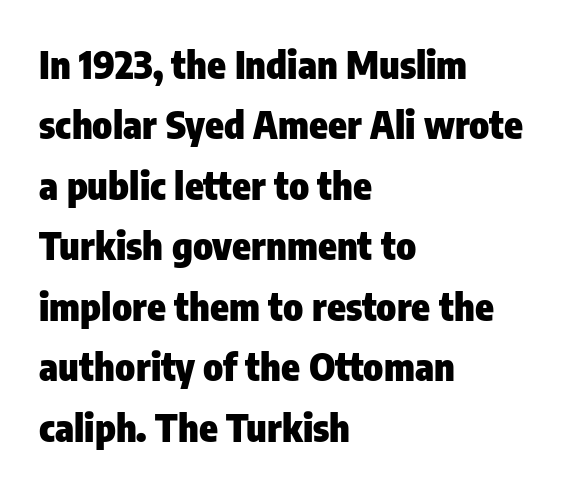
Q: Is the text bold? A: Yes.
Q: Is the text italic (slanted)? A: No, it is upright.
Q: Is the typeface a serif or a sans-serif typeface? A: Sans-serif.
Q: Is the text underlined? A: No.
Q: How is the paragraph aligned? A: Left-aligned.
Q: Is the spacing between letters normal or unusually wide? A: Normal.
Q: Is the spacing between lines tight, normal or loose? A: Normal.
Q: Width (condensed, normal, or wide)? A: Condensed.
Q: Stroke contrast? A: Low.
Q: x-height? A: Medium.
Q: Monospaced? A: No.
